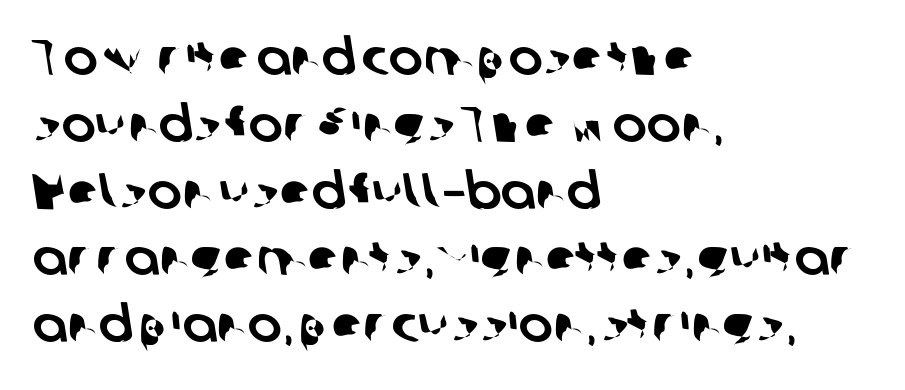
The image shows 51 px sans-serif type; set left-aligned, normal line spacing (1.31x), normal letter spacing, not underlined; low stroke contrast and a medium x-height.
